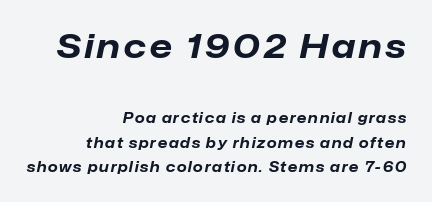
Q: Is the text bold? A: Yes.
Q: Is the text italic (slanted)? A: Yes, it leans right by about 12 degrees.
Q: Is the text underlined? A: No.
Q: How is the paragraph aligned? A: Right-aligned.
Q: Which block of text is set in a larger size, the first (top) or the second (bottom)? A: The first (top) one.
Q: Width (condensed, normal, or wide)? A: Normal.
Q: Stroke contrast? A: Low.
Q: x-height? A: Medium.
Q: Monospaced? A: No.
